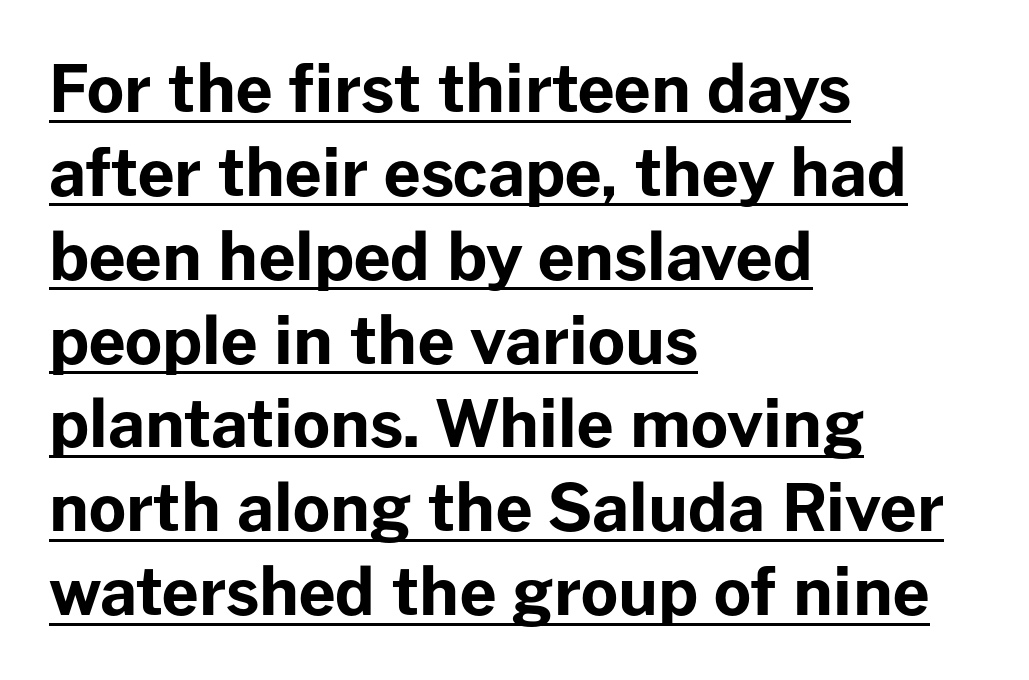
Q: Is the text bold? A: Yes.
Q: Is the text italic (slanted)? A: No, it is upright.
Q: Is the typeface a serif or a sans-serif typeface? A: Sans-serif.
Q: Is the text underlined? A: Yes.
Q: How is the paragraph aligned? A: Left-aligned.
Q: Is the spacing between letters normal or unusually wide? A: Normal.
Q: Is the spacing between lines tight, normal or loose? A: Normal.
Q: Width (condensed, normal, or wide)? A: Normal.
Q: Stroke contrast? A: Low.
Q: x-height? A: Medium.
Q: Monospaced? A: No.
